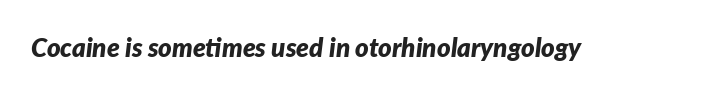
Compared with ordinary roman type, these characters are visibly tilted. The passage shown has conventional tracking throughout. The characters look thick and weighty, a clear bold. The gap between lines stays unmarked.
